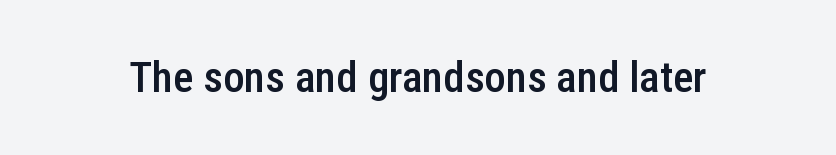
{"serif": "no", "italic": "no", "bold": "semi", "weight": "semibold", "width": "condensed", "stroke_contrast": "low", "x_height": "medium", "monospaced": "no", "underline": "no", "letter_spacing": "normal", "letter_spacing_em": 0.0, "glyph_px": 43}
